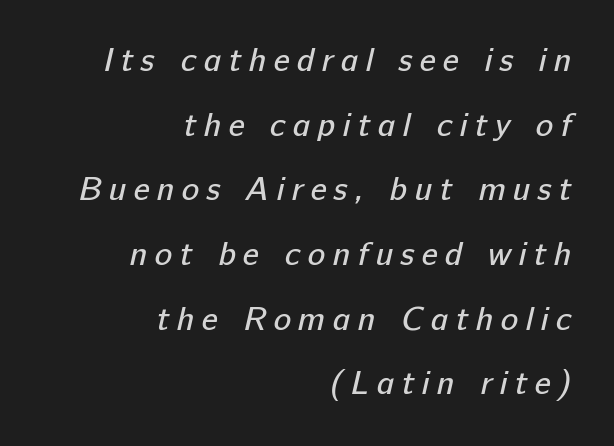
The image shows 33 px regular-weight sans-serif type; set right-aligned, loose line spacing (1.96x), unusually wide letter spacing (+0.22 em), not underlined; low stroke contrast and a medium x-height.
